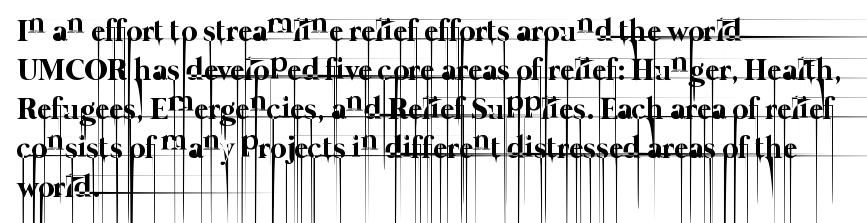
{"bold": "no", "weight": "thin", "width": "normal", "stroke_contrast": "low", "x_height": "medium", "monospaced": "no", "underline": "no", "align": "left", "line_spacing": "normal", "line_spacing_ratio": 1.26, "letter_spacing": "normal", "letter_spacing_em": 0.0, "glyph_px": 31}
